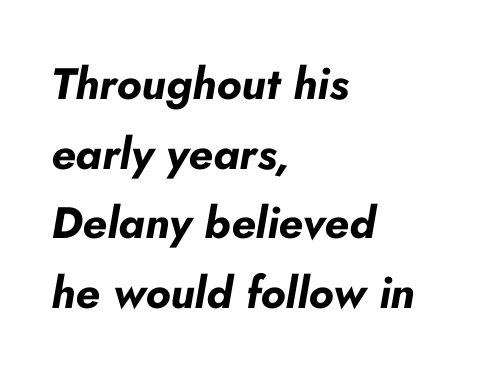
The image shows 44 px bold type, italic (leaning right); set left-aligned, normal line spacing (1.58x), normal letter spacing, not underlined; low stroke contrast and a small x-height.
